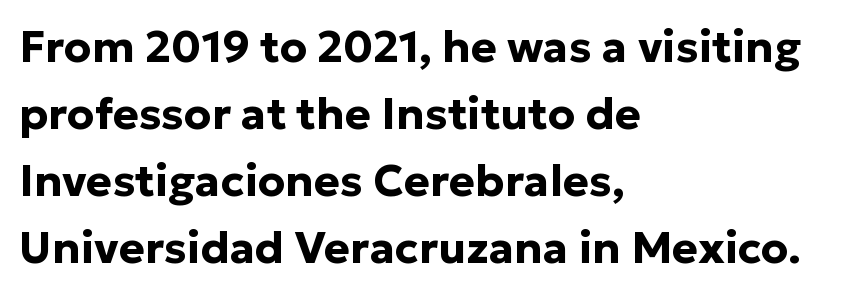
{"serif": "no", "italic": "no", "bold": "yes", "weight": "bold", "width": "normal", "stroke_contrast": "low", "x_height": "medium", "monospaced": "no", "underline": "no", "align": "left", "line_spacing": "normal", "line_spacing_ratio": 1.52, "letter_spacing": "normal", "letter_spacing_em": 0.0, "glyph_px": 44}
